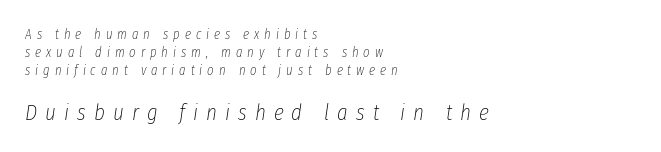
Q: Is the text bold? A: No.
Q: Is the text italic (slanted)? A: Yes, it leans right by about 8 degrees.
Q: Is the text underlined? A: No.
Q: How is the paragraph aligned? A: Left-aligned.
Q: Is the spacing between letters normal or unusually wide? A: Unusually wide.
Q: Is the spacing between lines tight, normal or loose? A: Normal.
Q: Which block of text is set in a larger size, the first (top) or the second (bottom)? A: The second (bottom) one.
